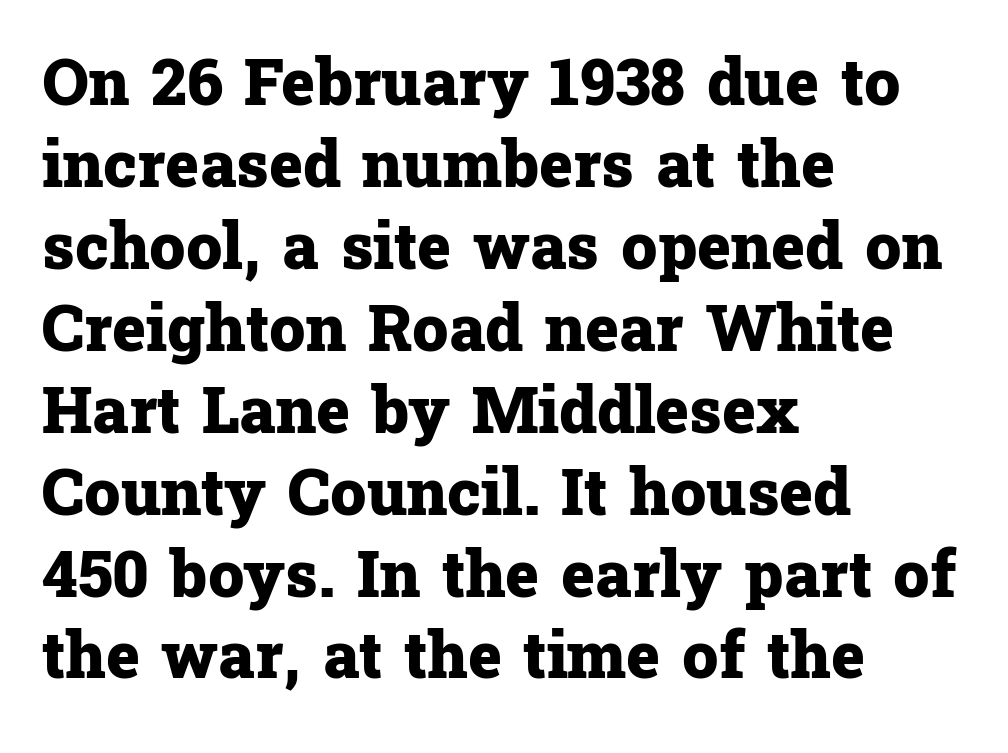
Plain, unruled lines of type. Glyph-to-glyph distance matches everyday printed text. Weight: bold. Line starts are locked; line ends wander.
